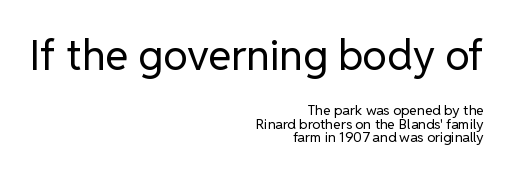
The image shows 42 px regular-weight sans-serif type, upright; set right-aligned, tight line spacing (0.95x), normal letter spacing, not underlined; the first (top) block is 3.0x larger; low stroke contrast and a medium x-height.
